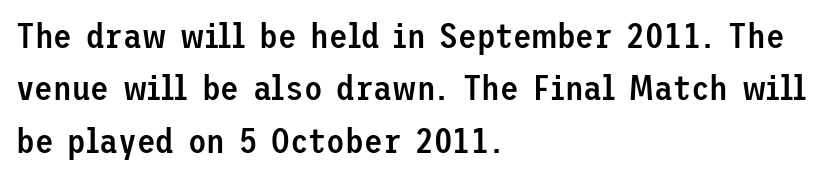
The image shows 34 px semibold sans-serif type, upright; set left-aligned, normal line spacing (1.54x), normal letter spacing, not underlined; low stroke contrast and a medium x-height.
